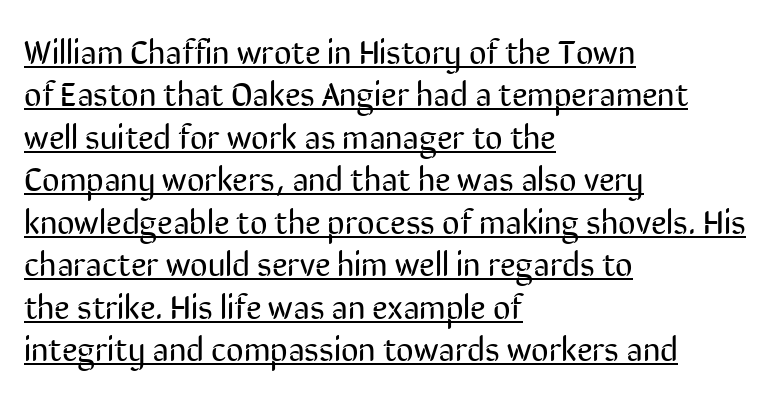
The rendering keeps characters at their native spacing. Proportional: the letters do not fall into vertical columns. A rule runs beneath these lines of type. Posture: upright roman.
